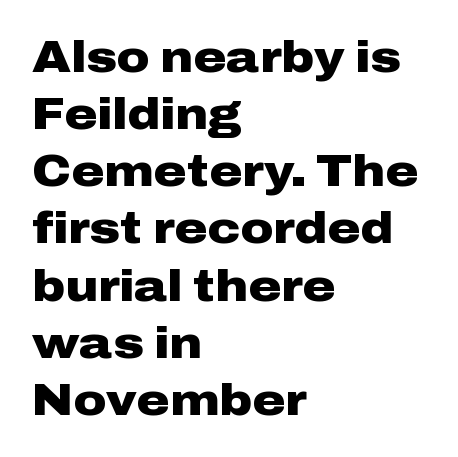
The image shows 45 px heavy, wide sans-serif type, upright; set left-aligned, normal line spacing (1.27x), normal letter spacing, not underlined; low stroke contrast and a medium x-height.
